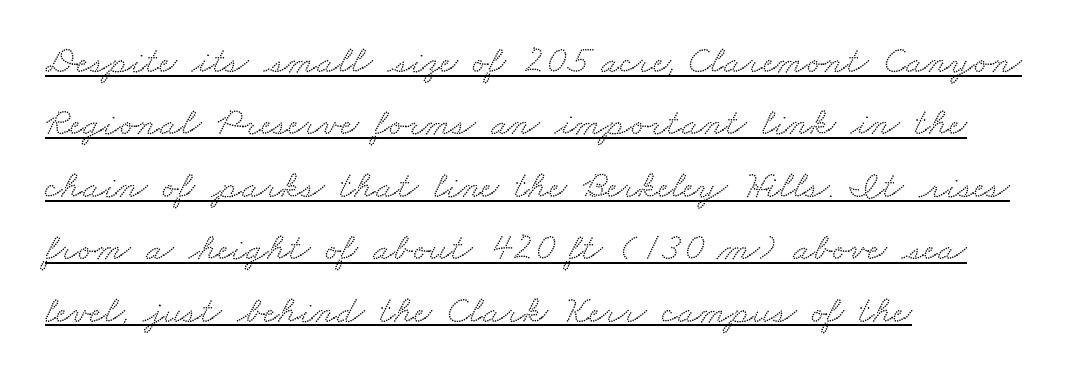
{"serif": "yes", "width": "wide", "stroke_contrast": "low", "x_height": "small", "monospaced": "no", "underline": "yes", "align": "left", "line_spacing": "normal", "line_spacing_ratio": 1.6, "letter_spacing": "normal", "letter_spacing_em": 0.0, "glyph_px": 39}
